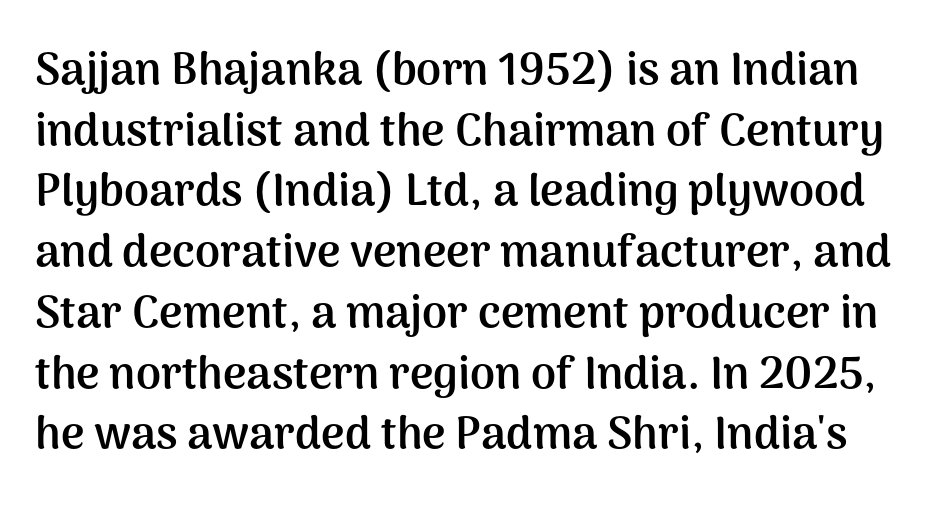
Q: Is the text bold? A: Yes.
Q: Is the text italic (slanted)? A: No, it is upright.
Q: Is the typeface a serif or a sans-serif typeface? A: Sans-serif.
Q: Is the text underlined? A: No.
Q: Is the spacing between letters normal or unusually wide? A: Normal.
Q: Is the spacing between lines tight, normal or loose? A: Normal.
Q: Width (condensed, normal, or wide)? A: Normal.
Q: Stroke contrast? A: Medium.
Q: x-height? A: Medium.
Q: Monospaced? A: No.
